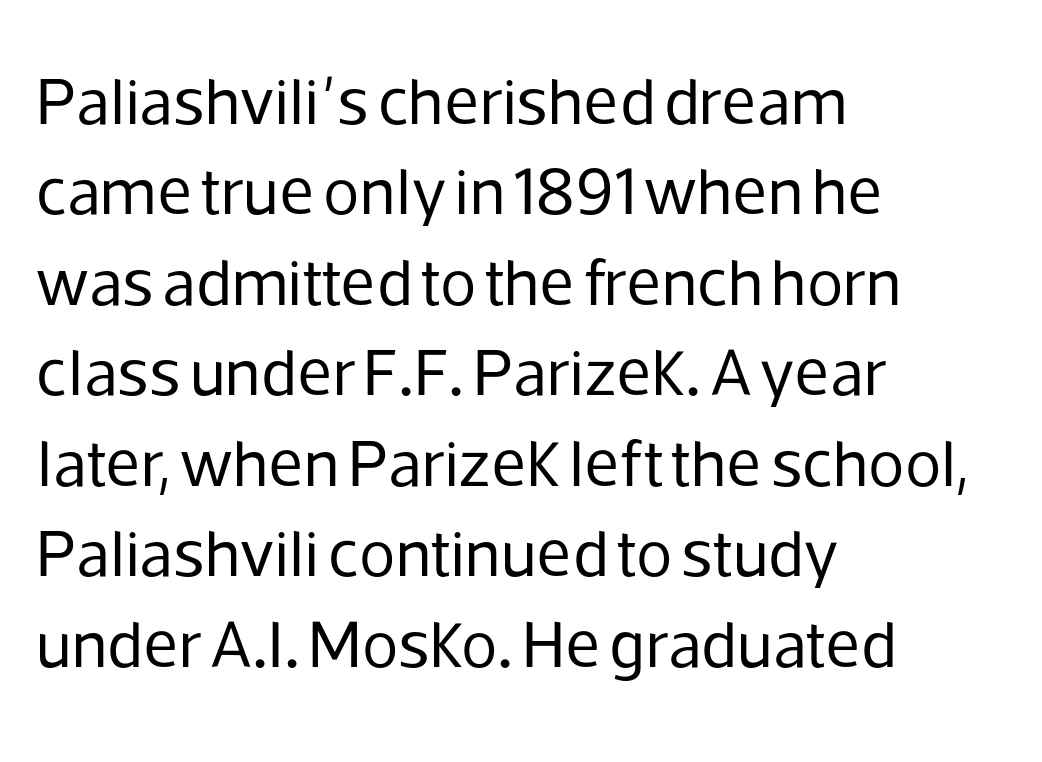
The image shows 67 px regular-weight sans-serif type, upright; set left-aligned, normal line spacing (1.35x), normal letter spacing, not underlined; low stroke contrast and a medium x-height.
